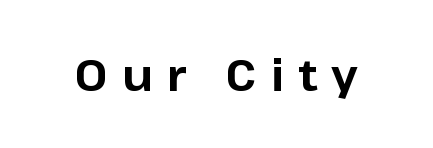
Q: Is the text bold? A: Yes.
Q: Is the text italic (slanted)? A: No, it is upright.
Q: Is the typeface a serif or a sans-serif typeface? A: Sans-serif.
Q: Is the text underlined? A: No.
Q: Is the spacing between letters normal or unusually wide? A: Unusually wide.
Q: Width (condensed, normal, or wide)? A: Normal.
Q: Stroke contrast? A: Low.
Q: x-height? A: Medium.
Q: Monospaced? A: No.
